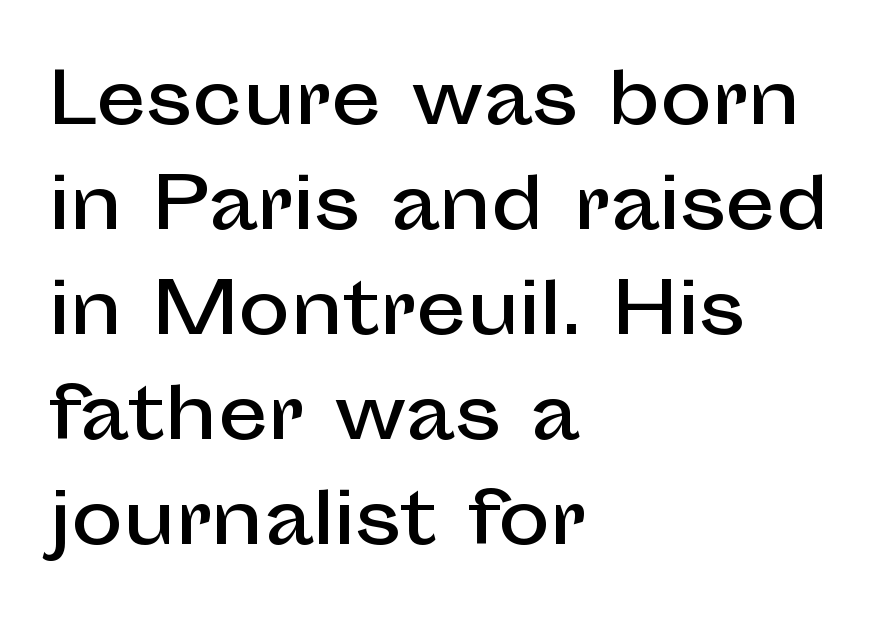
Q: Is the text italic (slanted)? A: No, it is upright.
Q: Is the typeface a serif or a sans-serif typeface? A: Sans-serif.
Q: Is the text underlined? A: No.
Q: How is the paragraph aligned? A: Left-aligned.
Q: Is the spacing between letters normal or unusually wide? A: Normal.
Q: Is the spacing between lines tight, normal or loose? A: Normal.
Q: Width (condensed, normal, or wide)? A: Normal.
Q: Stroke contrast? A: Low.
Q: x-height? A: Medium.
Q: Monospaced? A: No.
